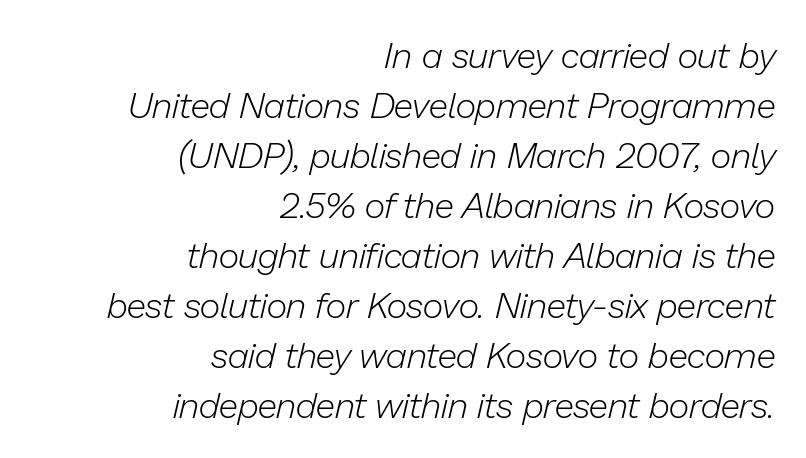
The image shows 36 px light type, italic (leaning right); set right-aligned, normal line spacing (1.39x), normal letter spacing, not underlined; low stroke contrast and a medium x-height.
